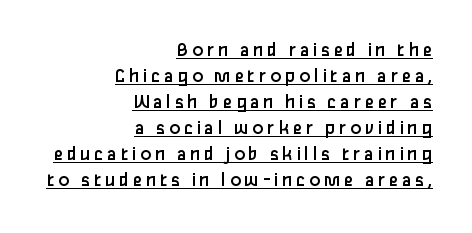
The image shows 21 px text type, upright; set right-aligned, line spacing 1.24x, underlined.
